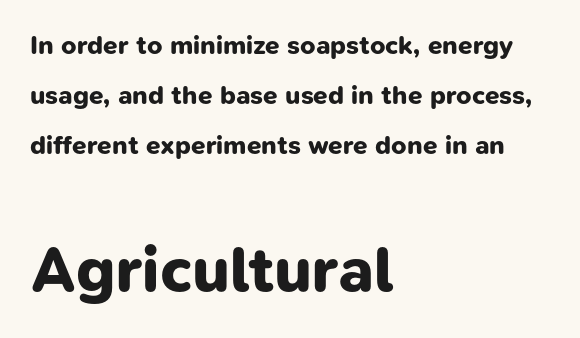
The image shows 64 px bold sans-serif type; set left-aligned, loose line spacing (1.93x), normal letter spacing, not underlined; the second (bottom) block is 2.46x larger; low stroke contrast and a medium x-height.
